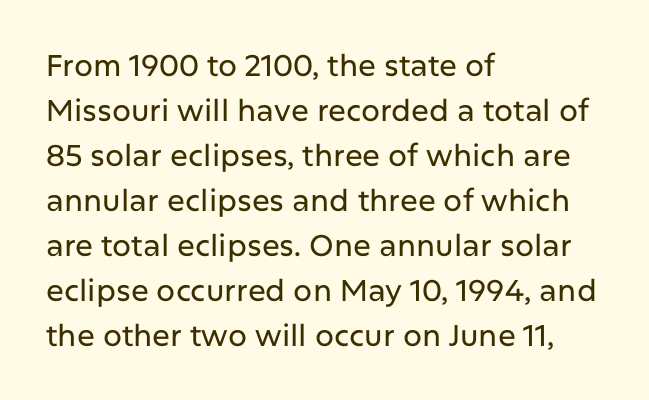
{"serif": "no", "italic": "no", "width": "normal", "stroke_contrast": "low", "x_height": "medium", "monospaced": "no", "underline": "no", "align": "left", "line_spacing": "normal", "line_spacing_ratio": 1.5, "letter_spacing": "normal", "letter_spacing_em": 0.0, "glyph_px": 30}
